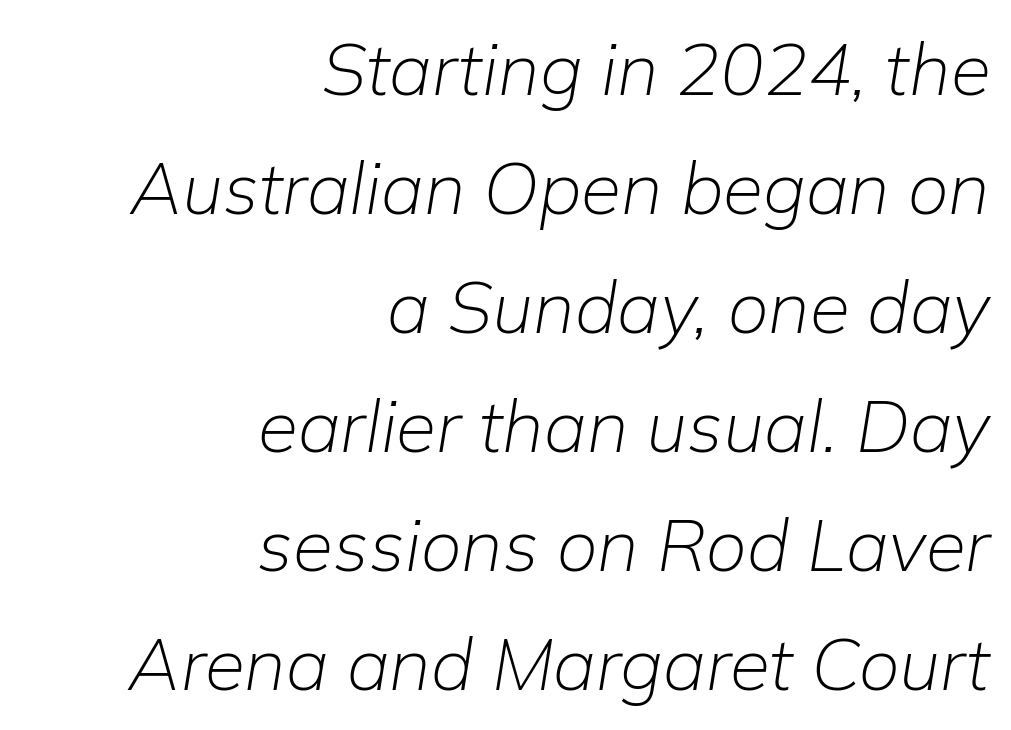
The typesetter chose a ragged-left arrangement here. Looking at the ascenders, they clearly lean. The strip under each line holds only bare page. Short note: letters normally spaced. These lines are rendered in a variable-pitch font.
